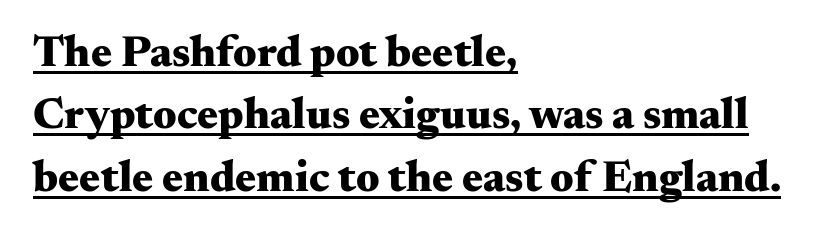
Q: Is the text bold? A: Yes.
Q: Is the text italic (slanted)? A: No, it is upright.
Q: Is the typeface a serif or a sans-serif typeface? A: Serif.
Q: Is the text underlined? A: Yes.
Q: How is the paragraph aligned? A: Left-aligned.
Q: Is the spacing between letters normal or unusually wide? A: Normal.
Q: Is the spacing between lines tight, normal or loose? A: Normal.
Q: Width (condensed, normal, or wide)? A: Wide.
Q: Stroke contrast? A: Medium.
Q: x-height? A: Small.
Q: Monospaced? A: No.
